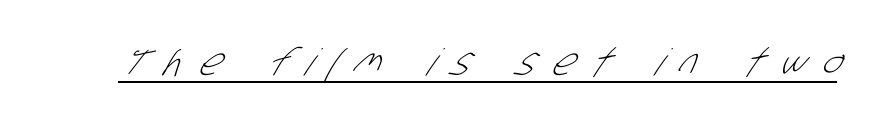
In terms of letterform style, serifs are entirely absent. Is the letter spacing exaggerated? Yes — the characters are pushed far apart. You could not count columns in this text — the font is proportionally spaced. Is this a heavy cut? Hardly; it is regular or lighter. A typographer would call this underscored text.
